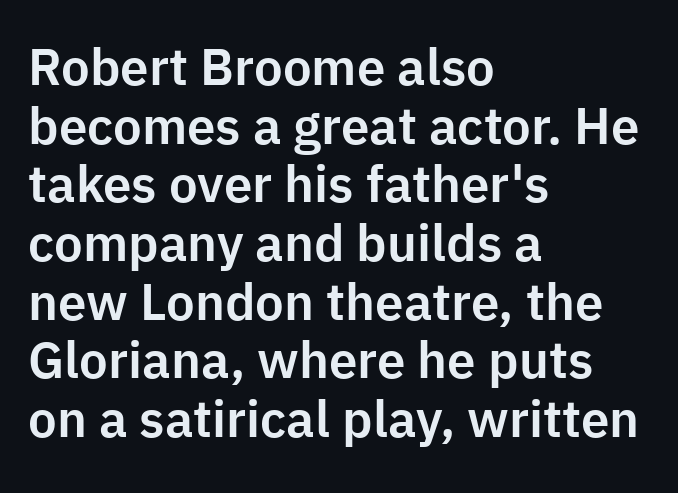
Type without underlining. This sample uses an upright cut, with every glyph sitting square on the baseline. Layout note: lines flush left. Type style note: lacks serifs.
